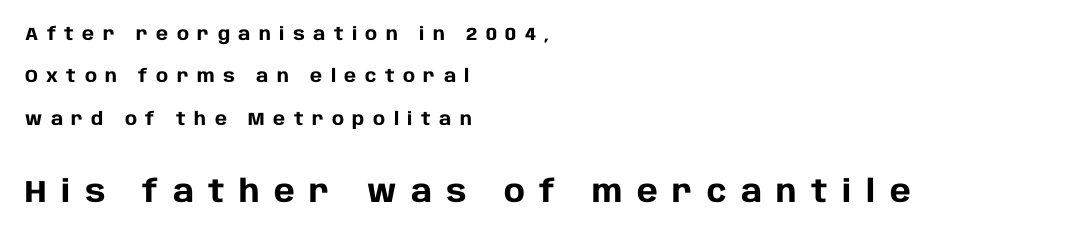
Ascenders rise straight up at ninety degrees. The typesetter chose a ragged-right arrangement here. Vertically, the passage feels expansive, rows floating well apart. Summary of weight: heavy, a full bold. The face used here is proportionally spaced, like ordinary book or web type.
